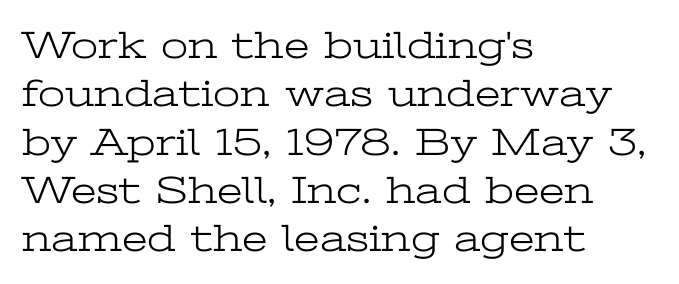
The image shows 39 px light, wide serif type, upright; set left-aligned, line spacing 1.24x, normal letter spacing, not underlined; low stroke contrast and a medium x-height.
